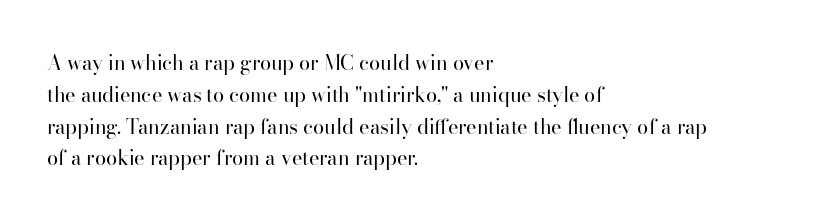
Q: Is the text bold? A: No.
Q: Is the text italic (slanted)? A: No, it is upright.
Q: Is the text underlined? A: No.
Q: How is the paragraph aligned? A: Left-aligned.
Q: Is the spacing between letters normal or unusually wide? A: Normal.
Q: Is the spacing between lines tight, normal or loose? A: Normal.
